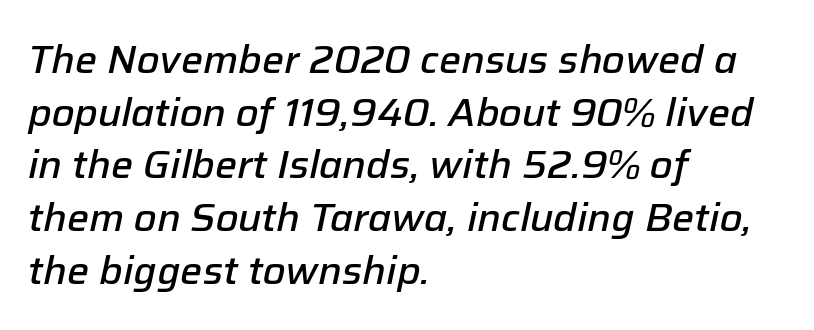
The image shows 39 px semibold type, italic (leaning right); set left-aligned, normal line spacing (1.35x), normal letter spacing, not underlined; low stroke contrast and a medium x-height.
